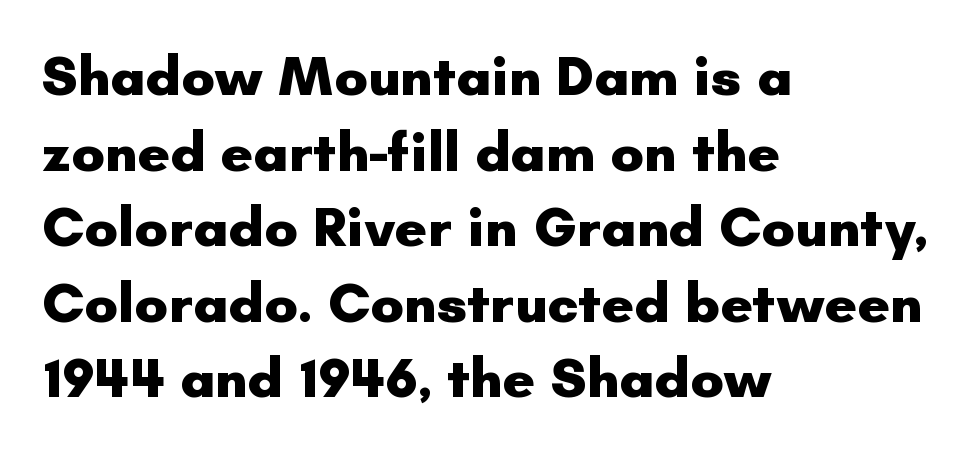
Check where the strokes stop: nothing finishes them off — pure sans. Character widths vary here, with narrow letters taking less room than wide ones. Students, observe: this is what conventionally led text looks like. If you drew a line through each stem, it would be perfectly vertical. The passage shown is emphatically bold.
